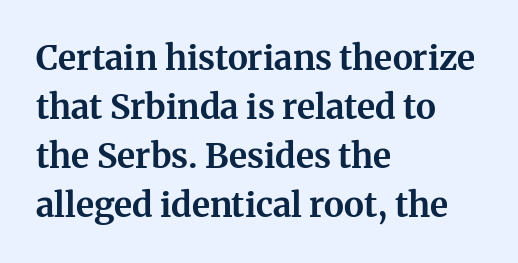
{"serif": "yes", "italic": "no", "bold": "yes", "weight": "bold", "width": "normal", "stroke_contrast": "medium", "x_height": "medium", "monospaced": "no", "underline": "no", "align": "left", "line_spacing": "normal", "line_spacing_ratio": 1.44, "letter_spacing": "normal", "letter_spacing_em": 0.0, "glyph_px": 34}
